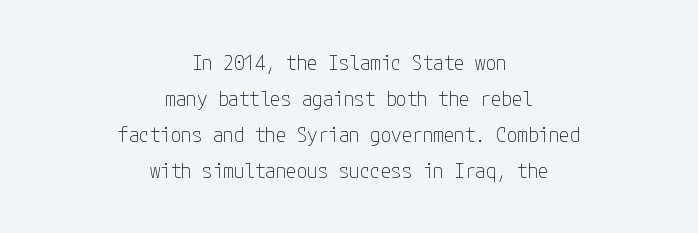
These lines are centered, leaving both edges ragged. The strokes carry an ordinary text weight at most. The passage shown has conventional tracking throughout. A clean baseline with only descenders dipping below it. The specimen reads as upright at a glance.
